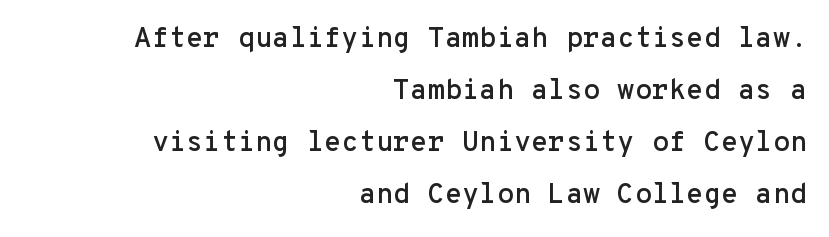
{"serif": "no", "italic": "no", "width": "normal", "stroke_contrast": "low", "x_height": "medium", "monospaced": "yes", "underline": "no", "align": "right", "line_spacing_ratio": 1.86, "letter_spacing": "normal", "letter_spacing_em": 0.0, "glyph_px": 28}
